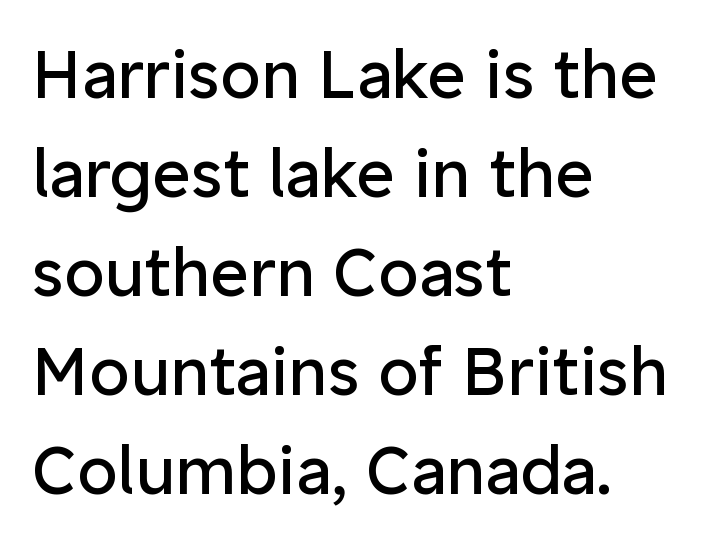
{"serif": "no", "italic": "no", "bold": "no", "weight": "regular", "width": "normal", "stroke_contrast": "low", "x_height": "medium", "monospaced": "no", "underline": "no", "align": "left", "line_spacing": "normal", "line_spacing_ratio": 1.5, "letter_spacing": "normal", "letter_spacing_em": 0.0, "glyph_px": 66}
